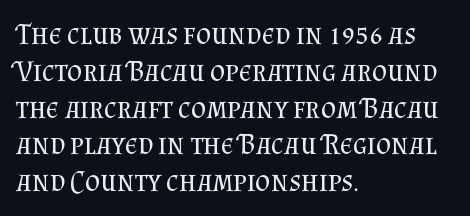
The image shows 29 px regular-weight serif type, upright; set left-aligned, normal line spacing (1.27x), normal letter spacing, not underlined; medium stroke contrast and a small x-height.
